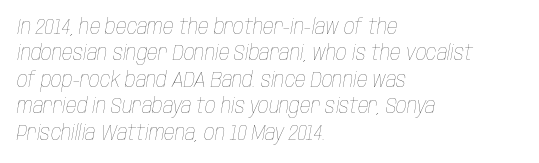
Between one letter and the next there's only the usual sliver of space. Caption: face not bold, strokes unweighted. The words here are not underlined. Where is the straight margin? On the left. The letters are slanted; this is an italic face. Regarding leading, the lines here are spaced in the standard way.
